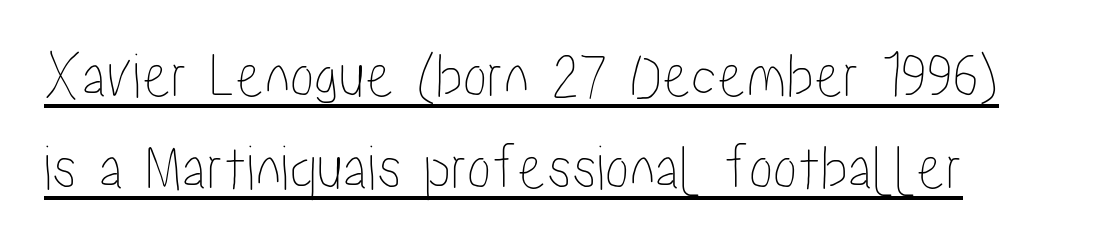
The image shows 65 px condensed type, upright; set normal line spacing (1.42x), normal letter spacing, underlined; low stroke contrast and a medium x-height.
